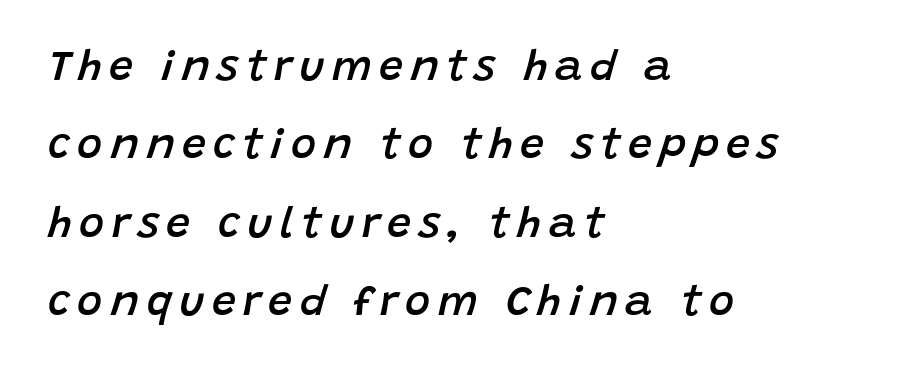
The image shows 43 px semibold type, italic (leaning right); set left-aligned, line spacing 1.82x, not underlined; low stroke contrast and a large x-height.
